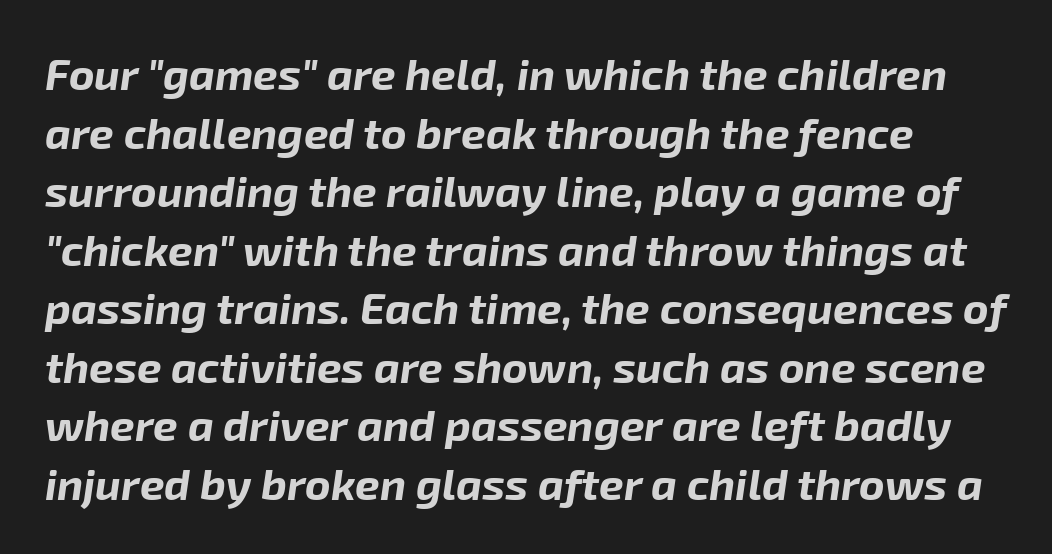
Q: Is the text bold? A: Yes.
Q: Is the text italic (slanted)? A: Yes, it leans right by about 8 degrees.
Q: Is the text underlined? A: No.
Q: Is the spacing between letters normal or unusually wide? A: Normal.
Q: Is the spacing between lines tight, normal or loose? A: Normal.
Q: Width (condensed, normal, or wide)? A: Normal.
Q: Stroke contrast? A: Low.
Q: x-height? A: Medium.
Q: Monospaced? A: No.
